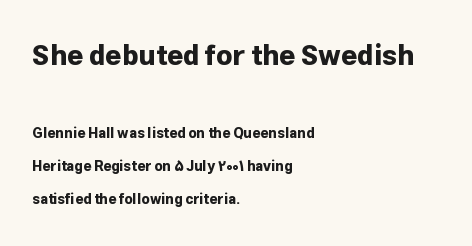
Q: Is the text bold? A: Yes.
Q: Is the text italic (slanted)? A: No, it is upright.
Q: Is the typeface a serif or a sans-serif typeface? A: Sans-serif.
Q: Is the text underlined? A: No.
Q: How is the paragraph aligned? A: Left-aligned.
Q: Is the spacing between letters normal or unusually wide? A: Normal.
Q: Is the spacing between lines tight, normal or loose? A: Loose.
Q: Which block of text is set in a larger size, the first (top) or the second (bottom)? A: The first (top) one.
Q: Width (condensed, normal, or wide)? A: Normal.
Q: Stroke contrast? A: Low.
Q: x-height? A: Medium.
Q: Monospaced? A: No.
